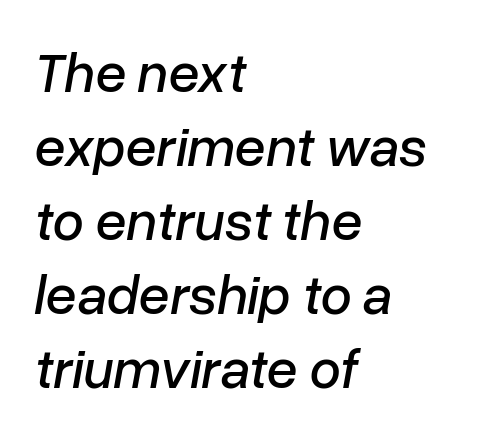
{"italic": "yes", "lean": "right", "slant_degrees": 10, "width": "normal", "stroke_contrast": "low", "x_height": "medium", "monospaced": "no", "underline": "no", "align": "left", "line_spacing": "normal", "line_spacing_ratio": 1.32, "letter_spacing": "normal", "letter_spacing_em": 0.0, "glyph_px": 56}
